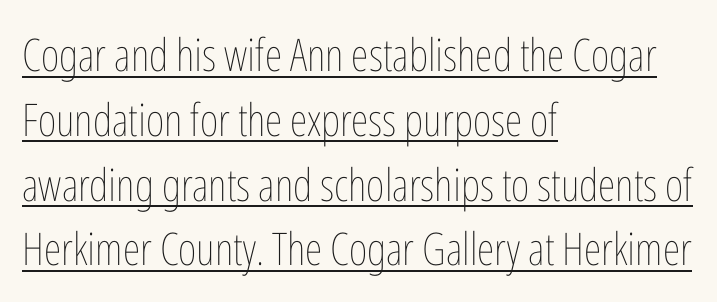
The rendering uses the underline text-decoration. The rendering uses natural spacing where letterforms have individual widths. These lines sit exactly where default settings would place them. A student would call this left alignment; a typographer would say flush left, rag right. On a weight scale, this lands at 450 or below.
